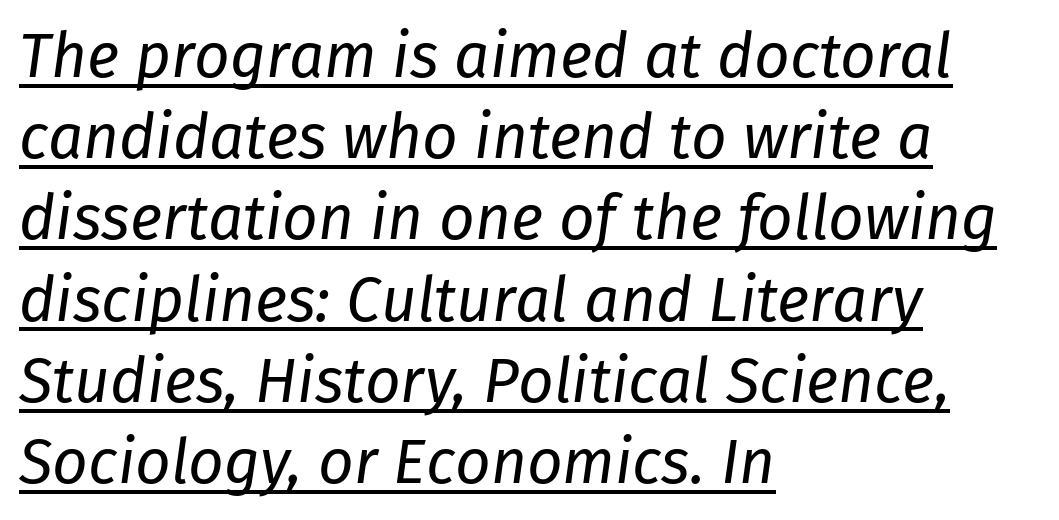
The image shows 62 px regular-weight type, italic (leaning right); set left-aligned, normal line spacing (1.31x), normal letter spacing, underlined; low stroke contrast and a medium x-height.
